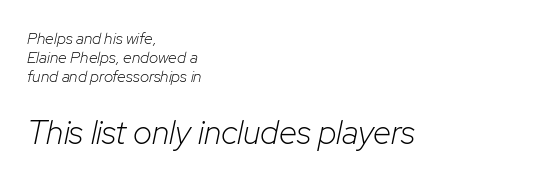
The image shows 33 px light type, italic (leaning right); set left-aligned, line spacing 1.18x, normal letter spacing, not underlined; the second (bottom) block is 2.06x larger; low stroke contrast and a medium x-height.
